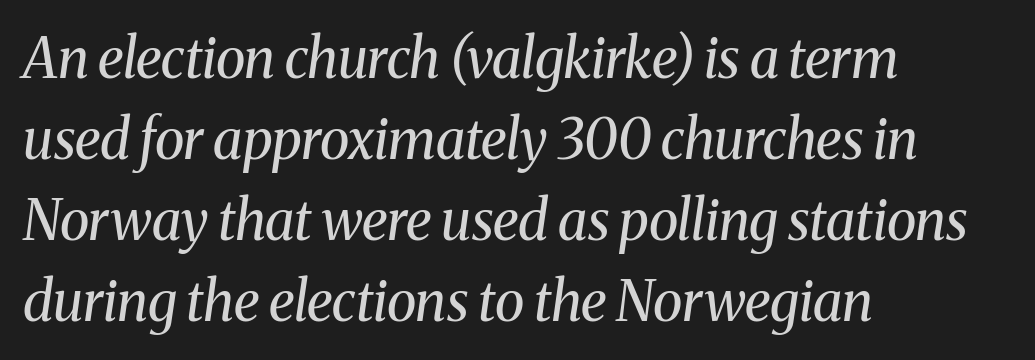
The image shows 55 px regular-weight serif type, italic (leaning right); set left-aligned, normal line spacing (1.47x), normal letter spacing, not underlined; medium stroke contrast and a medium x-height.
